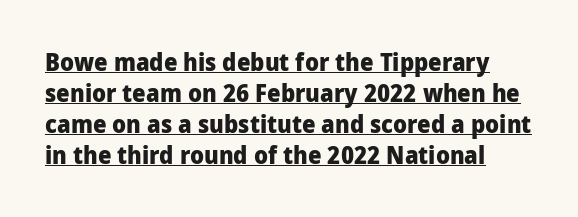
The image shows 24 px bold type, upright; set normal line spacing (1.29x), normal letter spacing, underlined.
